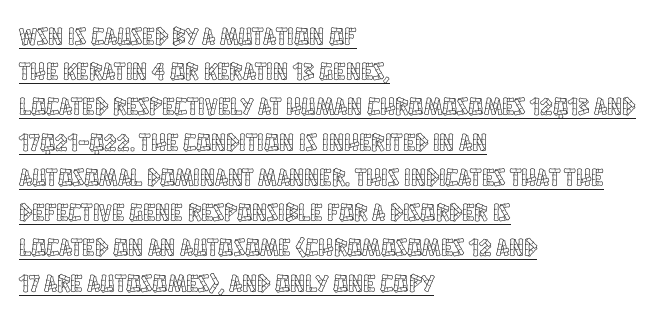
The image shows 25 px text type, upright; set left-aligned, normal line spacing (1.41x), normal letter spacing, underlined.
